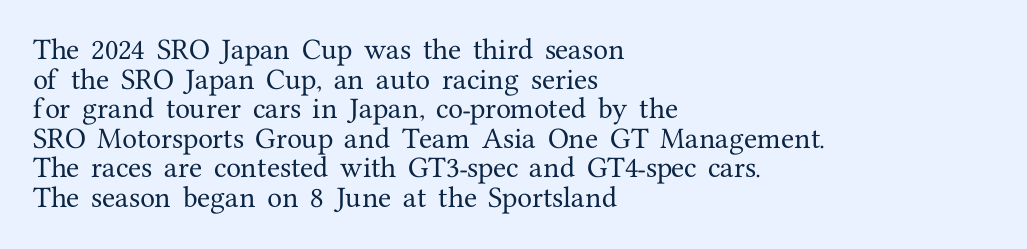
{"italic": "no", "underline": "no", "align": "left", "line_spacing_ratio": 1.23, "letter_spacing": "normal", "letter_spacing_em": 0.0, "glyph_px": 24}
